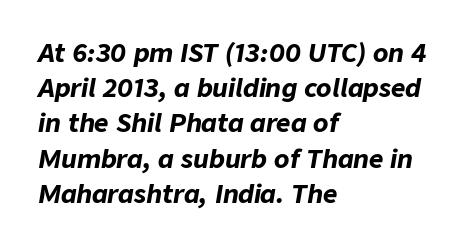
The image shows 25 px bold type, italic (leaning right); set left-aligned, normal line spacing (1.41x), normal letter spacing, not underlined.
